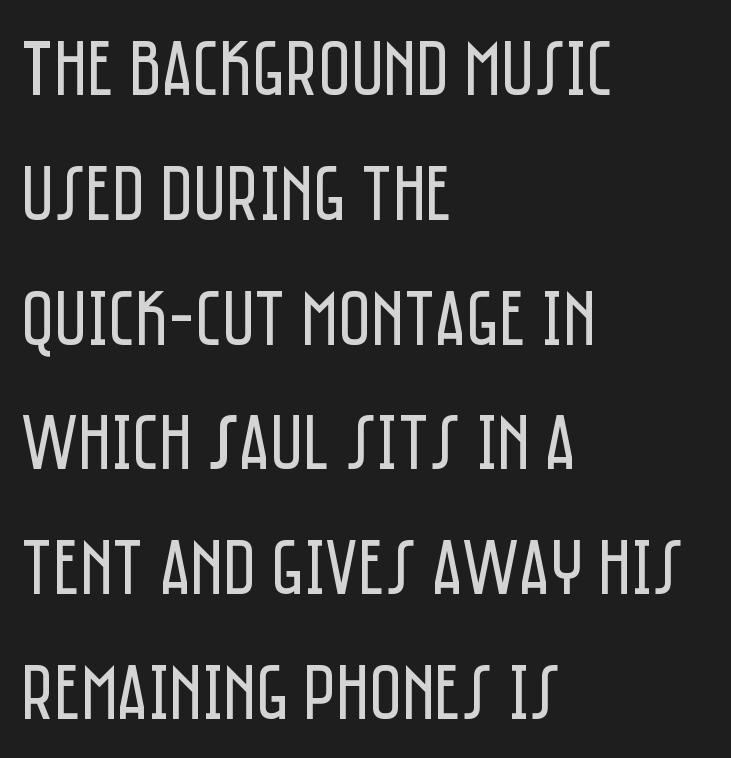
The rendering keeps characters at their native spacing. In CSS terms this would be text-align: left. Looks like regular typesetting: each glyph gets only the width it needs. The glyphs are unaccompanied by any horizontal stroke below them. You can tell from the bare stems that sans-serif type was used. Quick note: not italic, upright.
